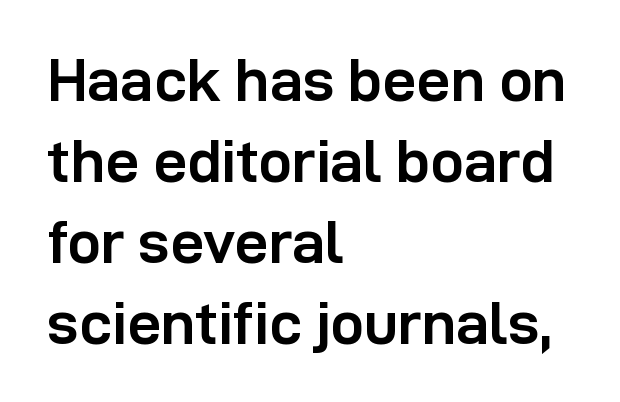
The image shows 60 px semibold sans-serif type, upright; set left-aligned, normal line spacing (1.35x), normal letter spacing, not underlined; low stroke contrast and a medium x-height.
